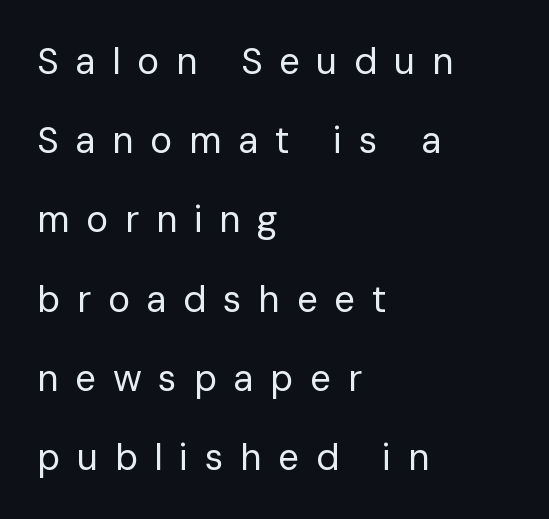
These lines are composed in type without serifs. Leading: increased. The space directly below the letters is spotless. This sample has the flowing, uneven cadence of proportional lettering. The weight tops out at a normal text grade. The setting favours the left margin, as ordinary paragraphs usually do.
